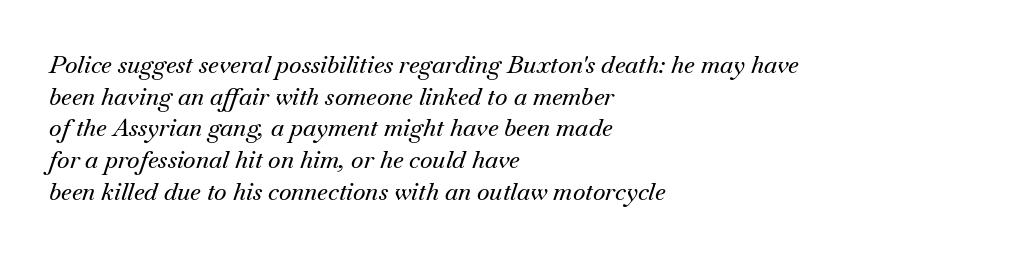
The image shows 24 px text type, italic (leaning right); set left-aligned, normal line spacing (1.32x), normal letter spacing, not underlined.
